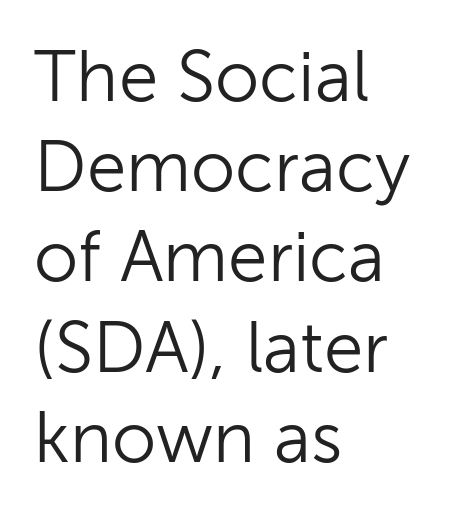
Look at the bottom of the vertical strokes: they stop flat, with no serifs. On a weight scale, this lands at 450 or below. The tracking reads as untouched default to a designer's eye. Tall strokes in this sample are plumb rather than angled. Regarding leading, the lines here are spaced in the standard way.
